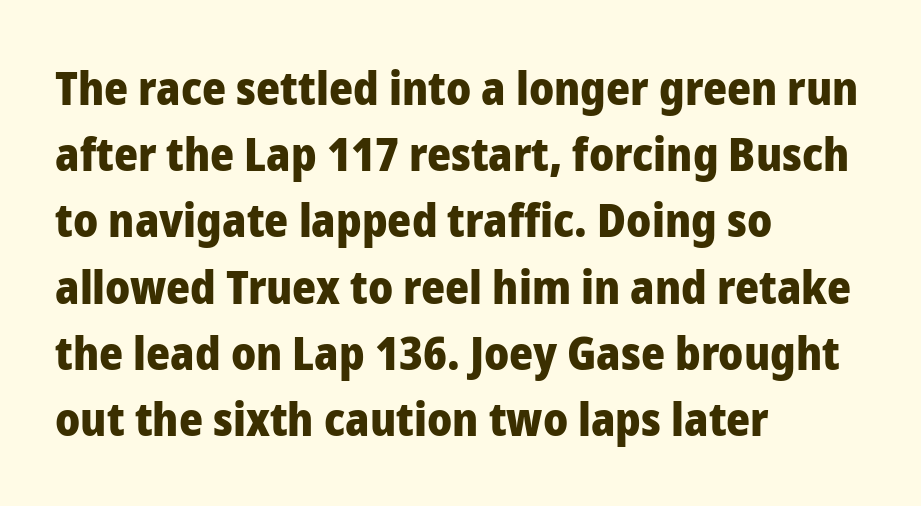
The image shows 46 px heavy sans-serif type, upright; set left-aligned, normal line spacing (1.44x), normal letter spacing, not underlined; low stroke contrast and a medium x-height.
